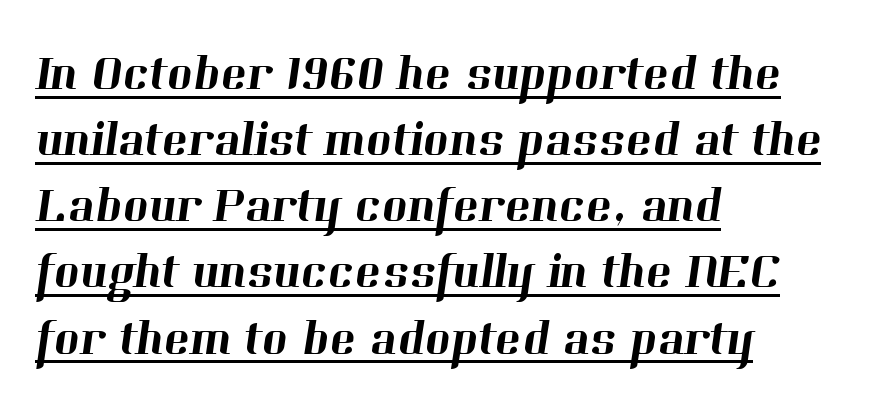
Q: Is the typeface a serif or a sans-serif typeface? A: Serif.
Q: Is the text underlined? A: Yes.
Q: How is the paragraph aligned? A: Left-aligned.
Q: Is the spacing between letters normal or unusually wide? A: Normal.
Q: Is the spacing between lines tight, normal or loose? A: Normal.
Q: Width (condensed, normal, or wide)? A: Normal.
Q: Stroke contrast? A: High.
Q: x-height? A: Medium.
Q: Monospaced? A: No.
